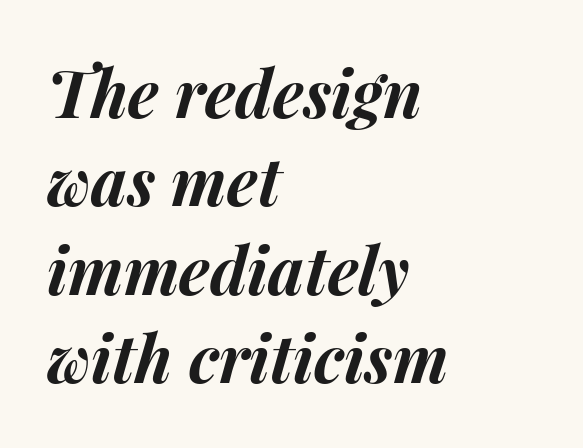
Q: Is the text bold? A: Yes.
Q: Is the text italic (slanted)? A: Yes, it leans right by about 15 degrees.
Q: Is the text underlined? A: No.
Q: How is the paragraph aligned? A: Left-aligned.
Q: Is the spacing between letters normal or unusually wide? A: Normal.
Q: Is the spacing between lines tight, normal or loose? A: Normal.
Q: Width (condensed, normal, or wide)? A: Normal.
Q: Stroke contrast? A: Medium.
Q: x-height? A: Medium.
Q: Monospaced? A: No.
